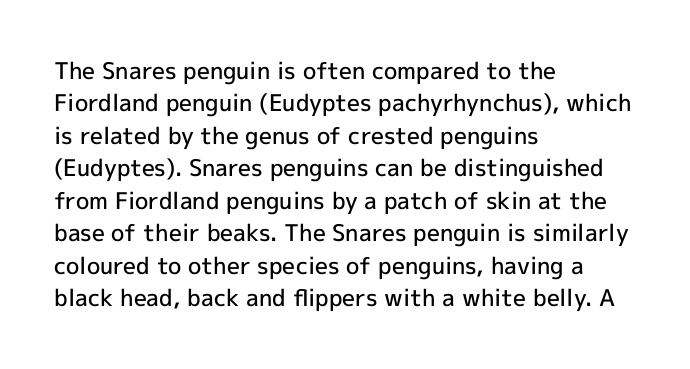
Q: Is the text bold? A: Semi-bold.
Q: Is the text italic (slanted)? A: No, it is upright.
Q: Is the text underlined? A: No.
Q: How is the paragraph aligned? A: Left-aligned.
Q: Is the spacing between letters normal or unusually wide? A: Normal.
Q: Is the spacing between lines tight, normal or loose? A: Normal.
